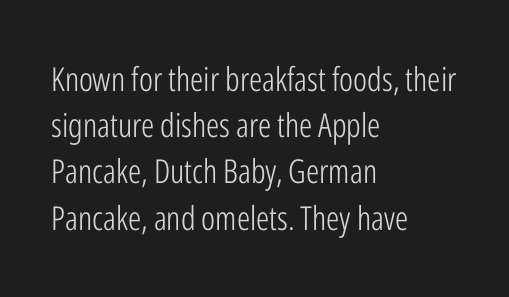
What kind of face is this? One without serifs — a sans. This reads as an unemphasized weight, regular at the heaviest. Each letter keeps its own natural width here, so spacing adapts to shape. A clean baseline with only descenders dipping below it.
